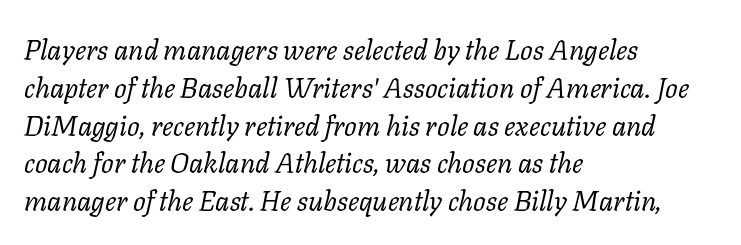
Q: Is the text bold? A: No.
Q: Is the text italic (slanted)? A: Yes, it leans right by about 11 degrees.
Q: Is the typeface a serif or a sans-serif typeface? A: Serif.
Q: Is the text underlined? A: No.
Q: How is the paragraph aligned? A: Left-aligned.
Q: Is the spacing between letters normal or unusually wide? A: Normal.
Q: Is the spacing between lines tight, normal or loose? A: Normal.
Q: Width (condensed, normal, or wide)? A: Normal.
Q: Stroke contrast? A: Low.
Q: x-height? A: Medium.
Q: Monospaced? A: No.
